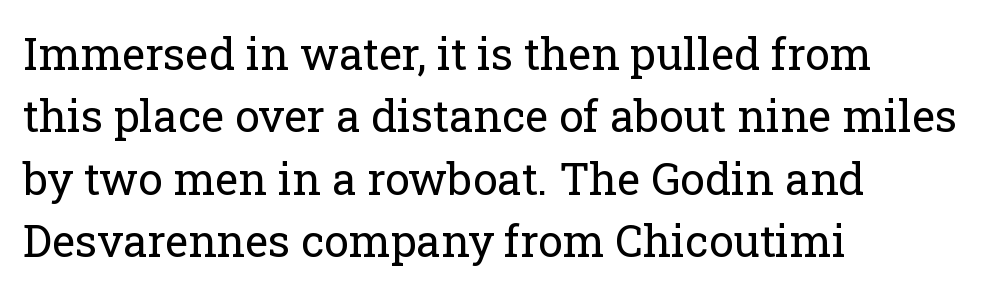
{"serif": "yes", "italic": "no", "bold": "no", "weight": "regular", "width": "normal", "stroke_contrast": "low", "x_height": "medium", "monospaced": "no", "underline": "no", "align": "left", "line_spacing": "normal", "line_spacing_ratio": 1.42, "letter_spacing": "normal", "letter_spacing_em": 0.0, "glyph_px": 44}
